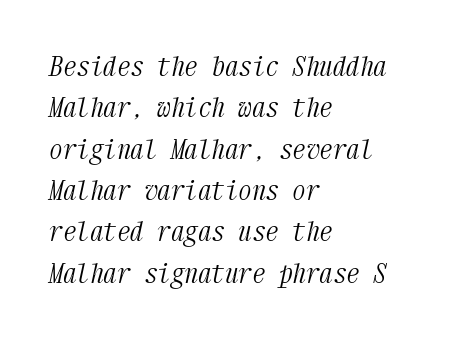
Q: Is the text bold? A: No.
Q: Is the text italic (slanted)? A: Yes, it leans right by about 12 degrees.
Q: Is the text underlined? A: No.
Q: How is the paragraph aligned? A: Left-aligned.
Q: Is the spacing between letters normal or unusually wide? A: Normal.
Q: Is the spacing between lines tight, normal or loose? A: Normal.
